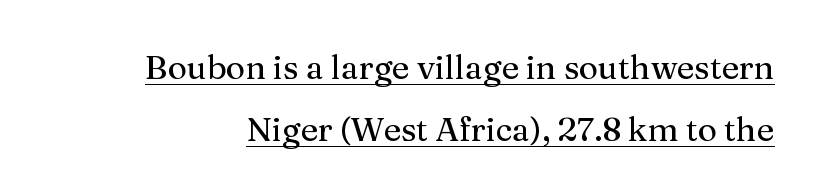
{"serif": "yes", "italic": "no", "width": "normal", "stroke_contrast": "medium", "x_height": "medium", "monospaced": "no", "underline": "yes", "line_spacing_ratio": 1.87, "letter_spacing": "normal", "letter_spacing_em": 0.0, "glyph_px": 33}
